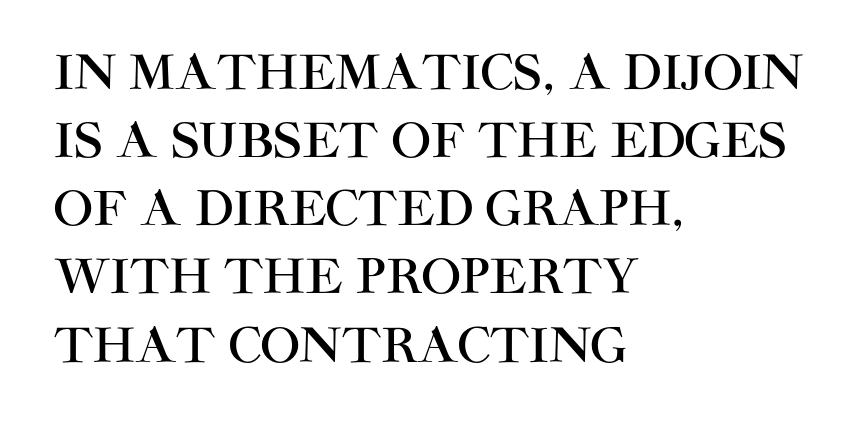
This sample uses plain, unmodified letter spacing. Compared with typical paragraphs, the rows here are spaced about the same. Casual observation: everything's shoved over to the left. The typeface chosen for these lines omits serifs. The strip under each line holds only bare page.
